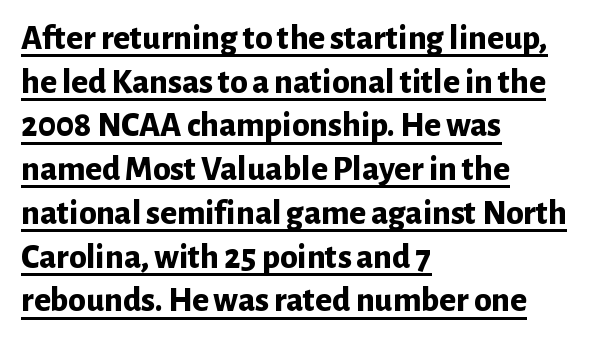
Q: Is the text bold? A: Yes.
Q: Is the text italic (slanted)? A: No, it is upright.
Q: Is the typeface a serif or a sans-serif typeface? A: Sans-serif.
Q: Is the text underlined? A: Yes.
Q: How is the paragraph aligned? A: Left-aligned.
Q: Is the spacing between letters normal or unusually wide? A: Normal.
Q: Is the spacing between lines tight, normal or loose? A: Normal.
Q: Width (condensed, normal, or wide)? A: Normal.
Q: Stroke contrast? A: Low.
Q: x-height? A: Medium.
Q: Monospaced? A: No.
